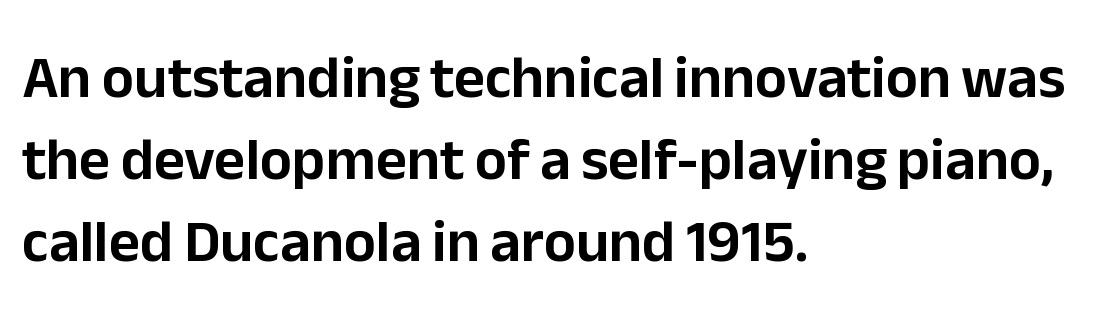
{"serif": "no", "italic": "no", "width": "normal", "stroke_contrast": "low", "x_height": "medium", "monospaced": "no", "underline": "no", "align": "left", "line_spacing": "normal", "line_spacing_ratio": 1.37, "letter_spacing": "normal", "letter_spacing_em": 0.0, "glyph_px": 60}
